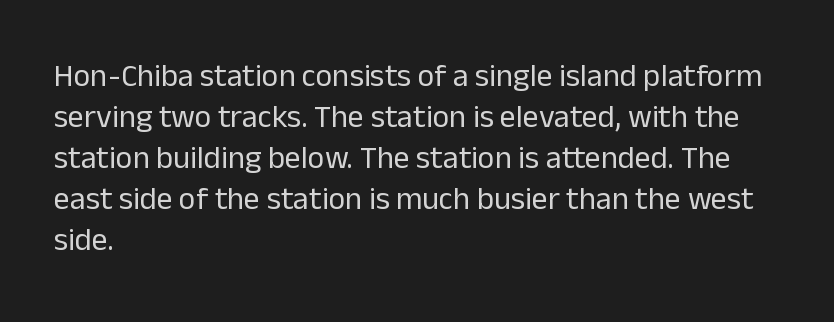
The image shows 32 px regular-weight sans-serif type, upright; set left-aligned, normal line spacing (1.28x), normal letter spacing, not underlined; low stroke contrast and a medium x-height.
